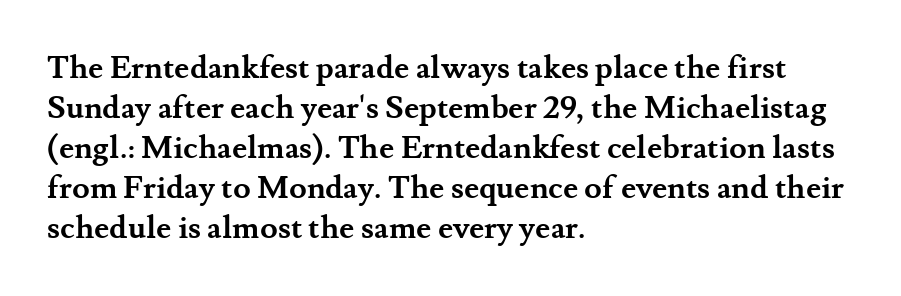
Q: Is the text bold? A: Yes.
Q: Is the text italic (slanted)? A: No, it is upright.
Q: Is the typeface a serif or a sans-serif typeface? A: Serif.
Q: Is the text underlined? A: No.
Q: How is the paragraph aligned? A: Left-aligned.
Q: Is the spacing between letters normal or unusually wide? A: Normal.
Q: Is the spacing between lines tight, normal or loose? A: Normal.
Q: Width (condensed, normal, or wide)? A: Normal.
Q: Stroke contrast? A: Medium.
Q: x-height? A: Small.
Q: Monospaced? A: No.
